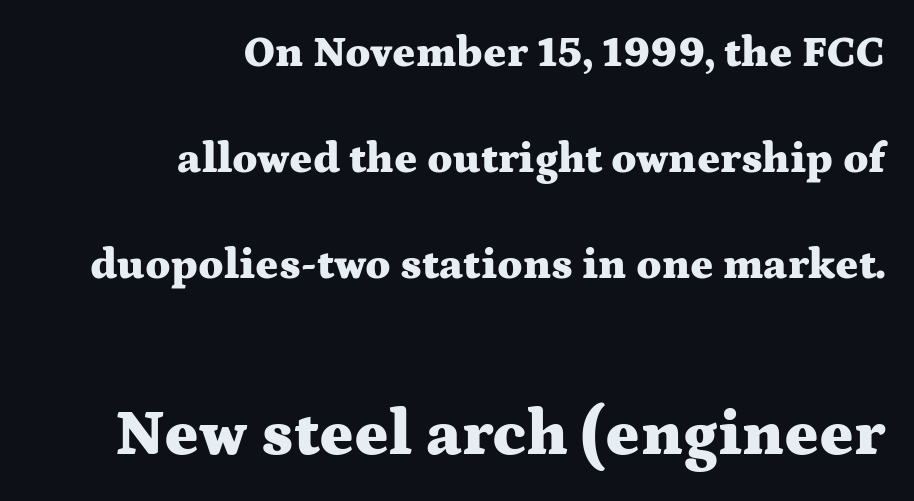
Q: Is the text bold? A: Yes.
Q: Is the text italic (slanted)? A: No, it is upright.
Q: Is the typeface a serif or a sans-serif typeface? A: Serif.
Q: Is the text underlined? A: No.
Q: How is the paragraph aligned? A: Right-aligned.
Q: Is the spacing between letters normal or unusually wide? A: Normal.
Q: Is the spacing between lines tight, normal or loose? A: Loose.
Q: Which block of text is set in a larger size, the first (top) or the second (bottom)? A: The second (bottom) one.
Q: Width (condensed, normal, or wide)? A: Wide.
Q: Stroke contrast? A: Medium.
Q: x-height? A: Medium.
Q: Monospaced? A: No.
